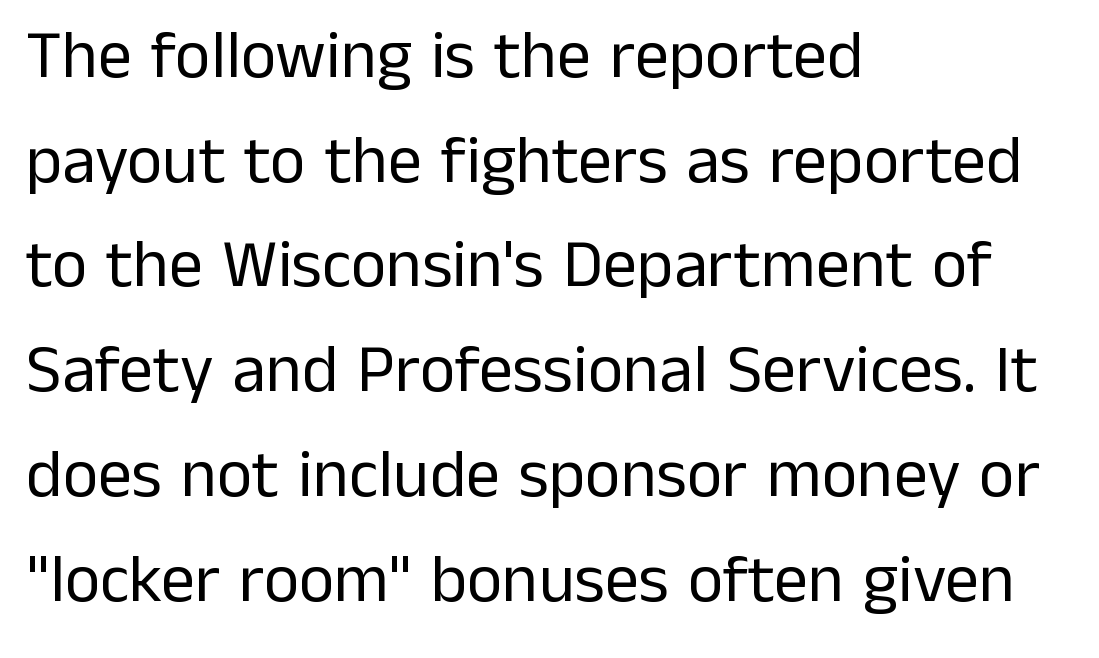
Check where the strokes stop: nothing finishes them off — pure sans. The words here are not underlined. These lines were composed using upright roman letters. Is this a fixed-width face? No — the glyphs have proportional, varying widths. The face used here is rendered with its standard letterfit. Vertical stems look standard width or narrower in stroke.
